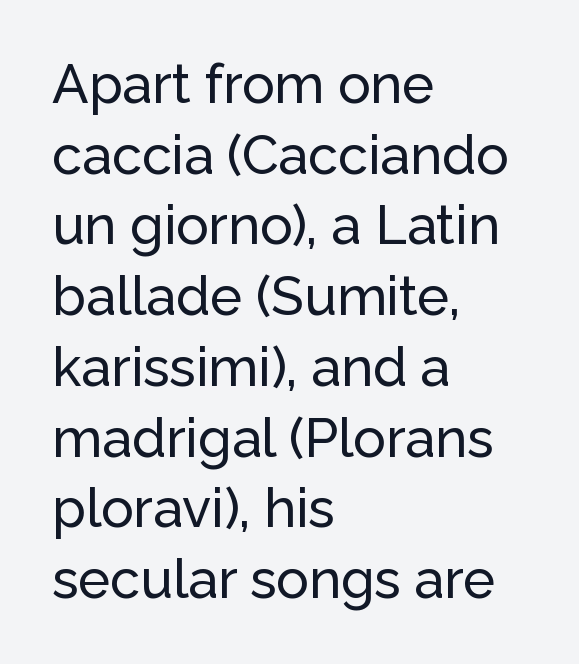
The image shows 54 px sans-serif type, upright; set left-aligned, normal line spacing (1.31x), normal letter spacing, not underlined; low stroke contrast and a medium x-height.
